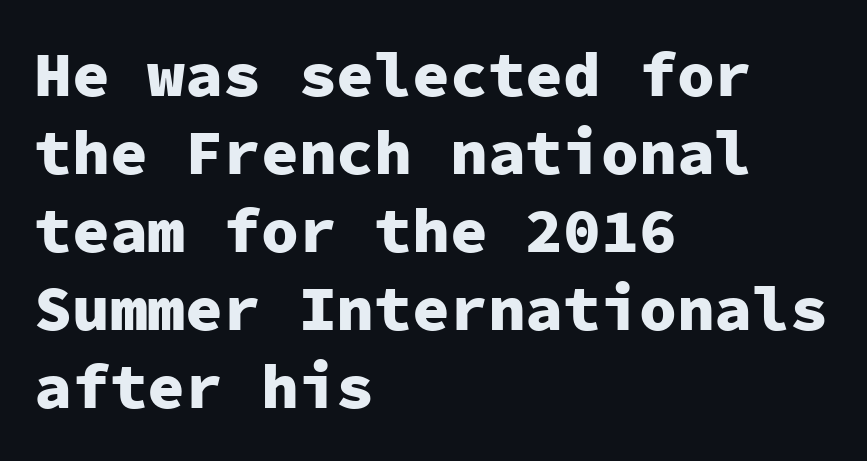
The image shows 63 px heavy sans-serif type, upright, monospaced; set left-aligned, line spacing 1.24x, normal letter spacing, not underlined; low stroke contrast and a medium x-height.
